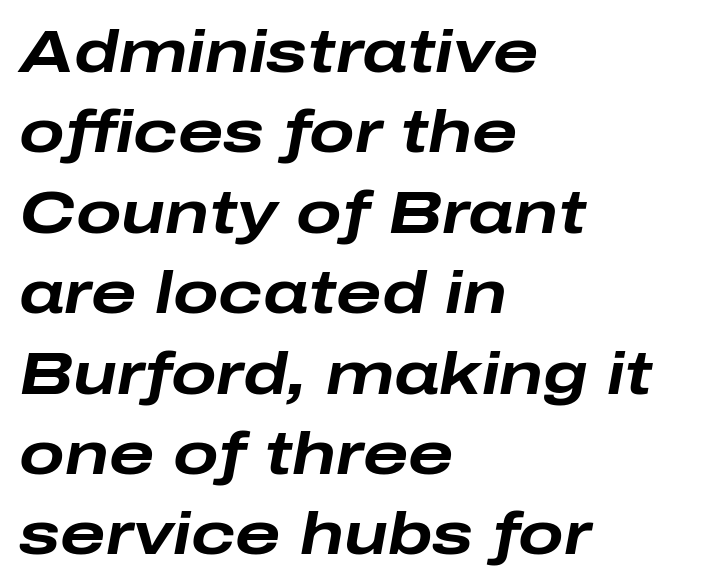
The image shows 60 px bold, wide type, italic (leaning right); set left-aligned, normal line spacing (1.34x), normal letter spacing, not underlined; low stroke contrast and a medium x-height.
